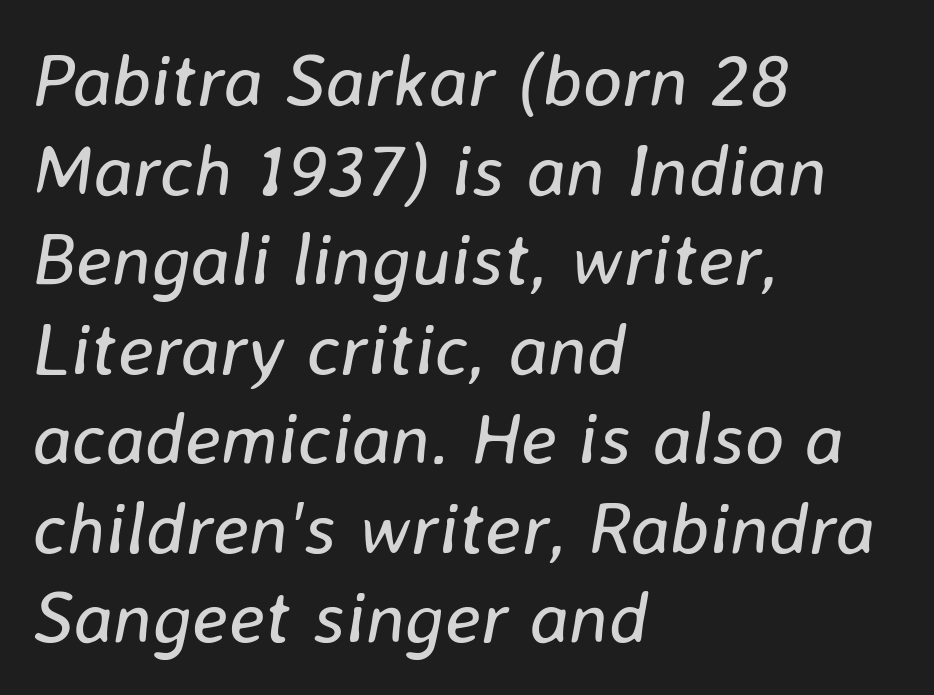
{"italic": "yes", "lean": "right", "slant_degrees": 8, "bold": "no", "weight": "regular", "width": "normal", "stroke_contrast": "low", "x_height": "medium", "monospaced": "no", "underline": "no", "align": "left", "line_spacing_ratio": 1.21, "letter_spacing": "normal", "letter_spacing_em": 0.0, "glyph_px": 74}
